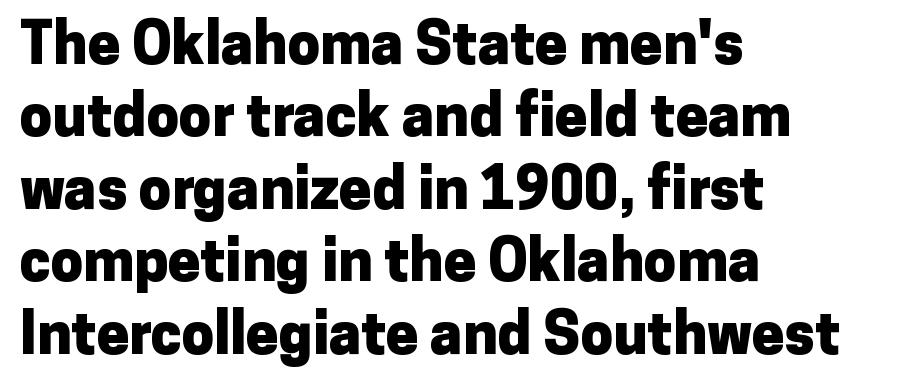
The lettering stays uniformly vertical, giving the passage a roman look. This sample has the flowing, uneven cadence of proportional lettering. This sample keeps an unexceptional amount of space between lines. This sample is left-justified, so line endings fall wherever the words run out. There is no visible air inserted between adjacent glyphs. This rendering features lettering with no underline.
